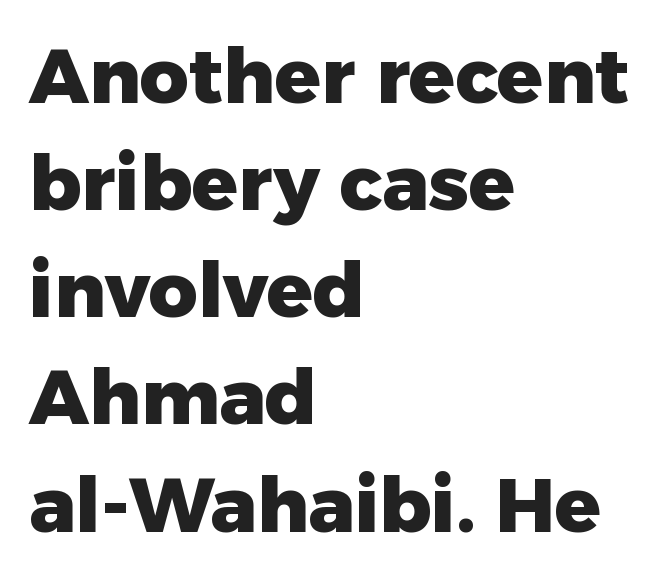
The image shows 76 px heavy sans-serif type, upright; set left-aligned, normal line spacing (1.41x), normal letter spacing, not underlined; low stroke contrast and a medium x-height.
